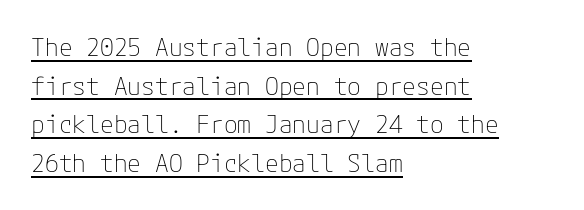
{"italic": "no", "bold": "no", "underline": "yes", "align": "left", "line_spacing": "normal", "line_spacing_ratio": 1.55, "letter_spacing": "normal", "letter_spacing_em": 0.0, "glyph_px": 25}
